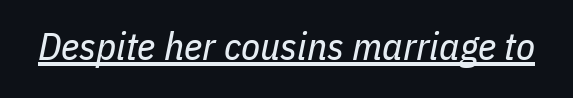
Proportional: the letters do not fall into vertical columns. What decoration does the sample have? An underline. The rendering keeps characters at their native spacing. The lettering tilts uniformly, giving the passage an italic look. The letters look calm and open, with moderate or lighter stems.
